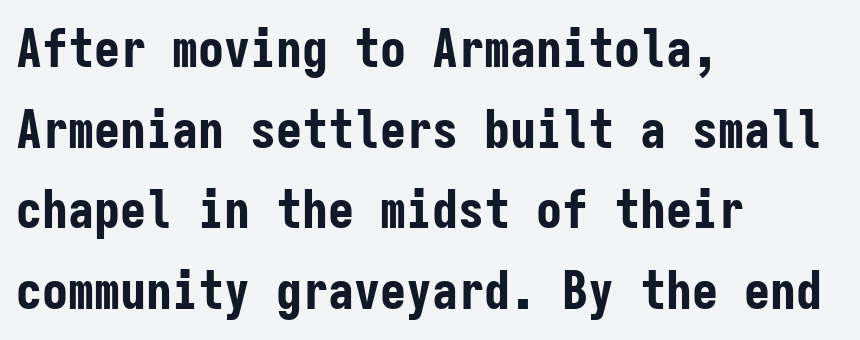
Q: Is the text bold? A: Yes.
Q: Is the text italic (slanted)? A: No, it is upright.
Q: Is the typeface a serif or a sans-serif typeface? A: Sans-serif.
Q: Is the text underlined? A: No.
Q: How is the paragraph aligned? A: Left-aligned.
Q: Is the spacing between letters normal or unusually wide? A: Normal.
Q: Is the spacing between lines tight, normal or loose? A: Normal.
Q: Width (condensed, normal, or wide)? A: Condensed.
Q: Stroke contrast? A: Low.
Q: x-height? A: Medium.
Q: Monospaced? A: Yes.
